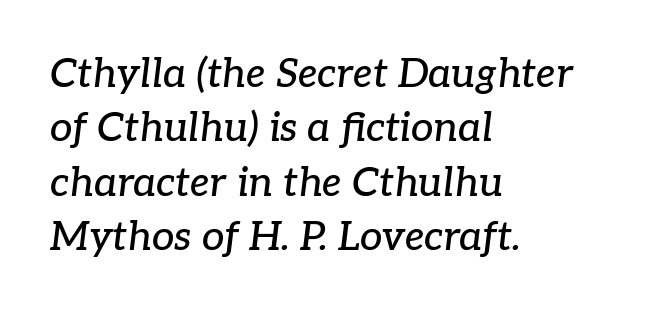
A student would call this left alignment; a typographer would say flush left, rag right. Note the varied advance widths — an 'i' is clearly narrower than an 'm'. Leading matches the norm, producing a regular column. Descenders hang freely into open space. Serifs: yes, visible at the terminals of the letterforms.
